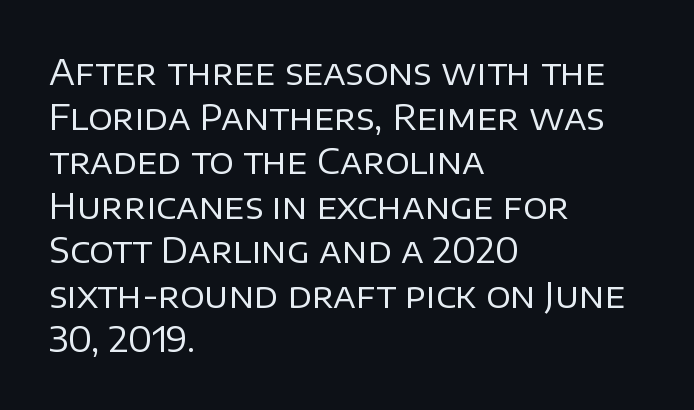
{"serif": "no", "italic": "no", "bold": "no", "weight": "regular", "width": "normal", "stroke_contrast": "low", "x_height": "large", "monospaced": "no", "underline": "no", "align": "left", "line_spacing": "normal", "line_spacing_ratio": 1.31, "letter_spacing": "normal", "letter_spacing_em": 0.0, "glyph_px": 34}
